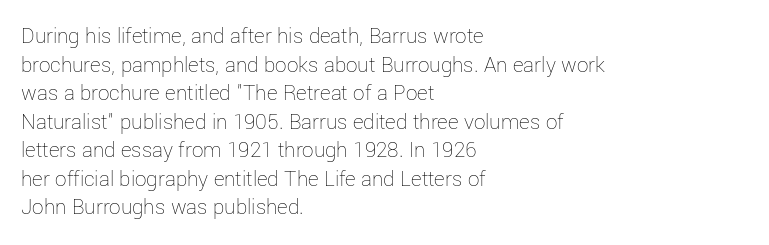
{"italic": "no", "bold": "no", "underline": "no", "align": "left", "line_spacing_ratio": 1.24, "letter_spacing": "normal", "letter_spacing_em": 0.0, "glyph_px": 23}
